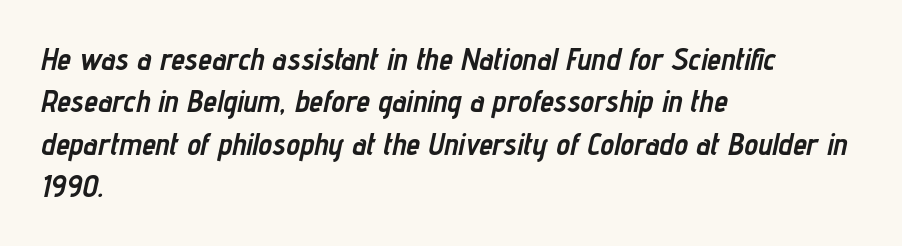
Would a proofreader flag this as italicized? Yes. The rendering anchors every line to the left-hand side. Thick stems and heavy bowls — unmistakably bold. Varying glyph widths throughout — classic text-font behaviour.
